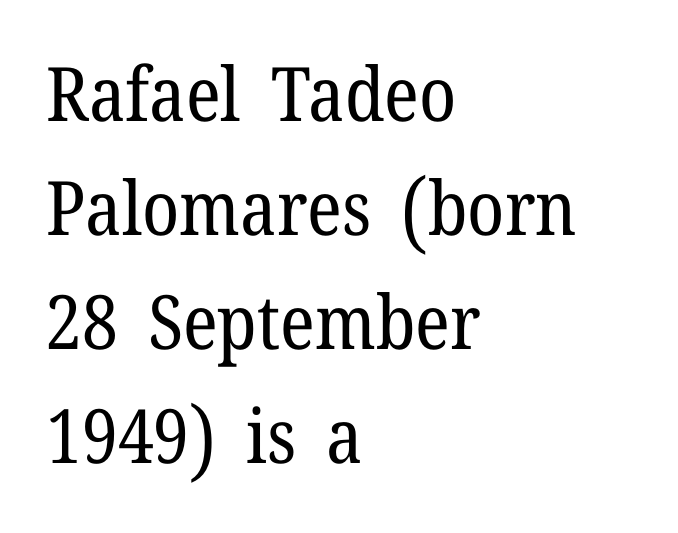
The image shows 75 px regular-weight serif type, upright; set left-aligned, normal line spacing (1.52x), normal letter spacing, not underlined; low stroke contrast and a medium x-height.
